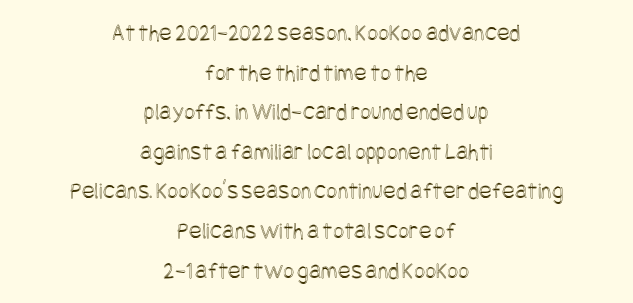
The image shows 24 px text type, upright; set centered, normal line spacing (1.65x), normal letter spacing, not underlined.
